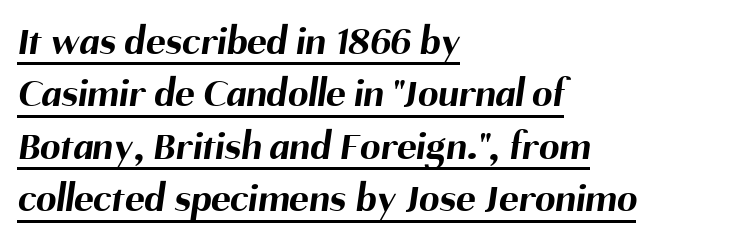
Q: Is the text bold? A: Yes.
Q: Is the typeface a serif or a sans-serif typeface? A: Sans-serif.
Q: Is the text underlined? A: Yes.
Q: How is the paragraph aligned? A: Left-aligned.
Q: Is the spacing between letters normal or unusually wide? A: Normal.
Q: Is the spacing between lines tight, normal or loose? A: Normal.
Q: Width (condensed, normal, or wide)? A: Normal.
Q: Stroke contrast? A: Medium.
Q: x-height? A: Medium.
Q: Monospaced? A: No.
